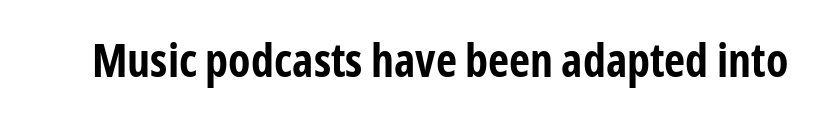
The image shows 46 px bold, condensed sans-serif type, upright; set normal letter spacing, not underlined; low stroke contrast and a medium x-height.
